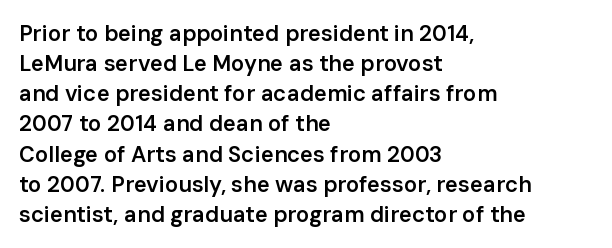
{"italic": "no", "bold": "semi", "underline": "no", "align": "left", "line_spacing": "normal", "line_spacing_ratio": 1.37, "letter_spacing": "normal", "letter_spacing_em": 0.0, "glyph_px": 22}
